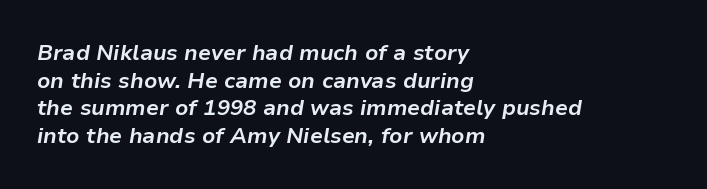
The image shows 22 px bold type, italic (leaning right); set left-aligned, normal line spacing (1.26x), normal letter spacing, not underlined.
